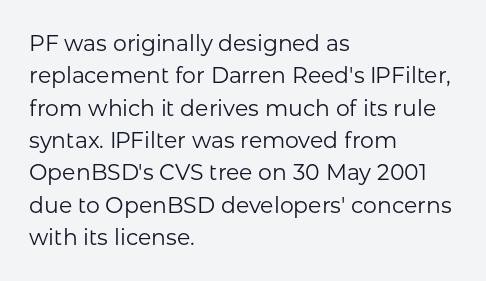
{"italic": "no", "bold": "no", "underline": "no", "align": "left", "line_spacing": "normal", "line_spacing_ratio": 1.47, "letter_spacing": "normal", "letter_spacing_em": 0.0, "glyph_px": 22}
